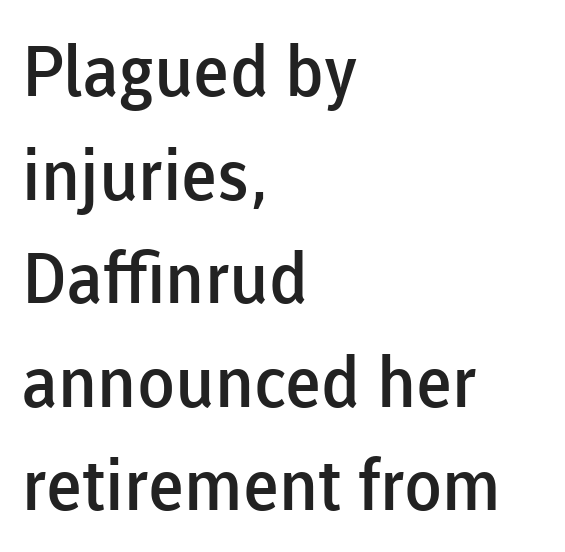
The image shows 70 px semibold sans-serif type, upright; set left-aligned, normal line spacing (1.48x), normal letter spacing, not underlined; low stroke contrast and a medium x-height.
